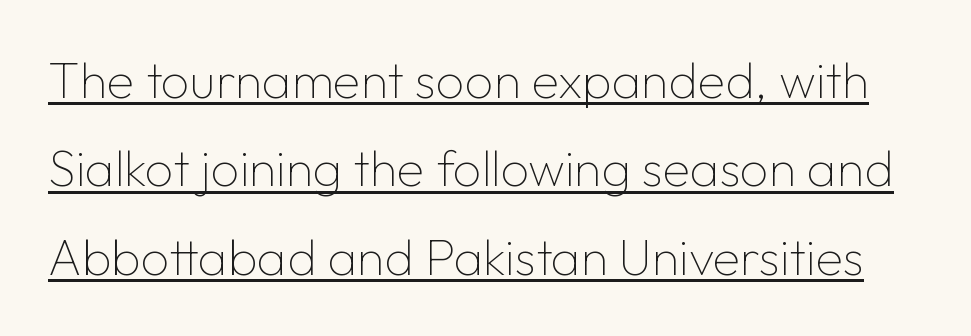
{"serif": "no", "italic": "no", "bold": "no", "weight": "thin", "width": "normal", "stroke_contrast": "low", "x_height": "medium", "monospaced": "no", "underline": "yes", "line_spacing_ratio": 1.77, "letter_spacing": "normal", "letter_spacing_em": 0.0, "glyph_px": 50}
